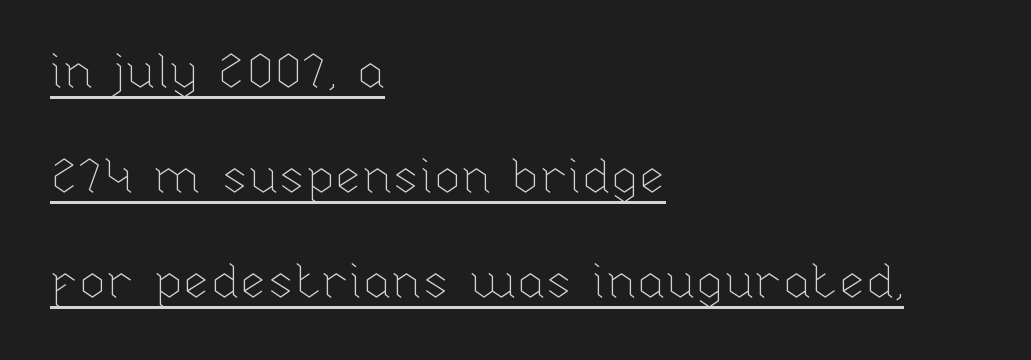
Looks like someone drew a line under every word here. The rag falls on the right side of this text block. There is no visible air inserted between adjacent glyphs. Compared with a typical body face, this is equally light or lighter still. The lines are spread far apart with generous leading. Proportional: the letters do not fall into vertical columns.
